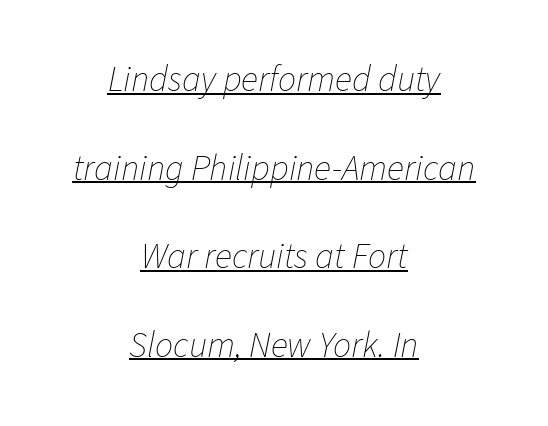
Q: Is the text bold? A: No.
Q: Is the text italic (slanted)? A: Yes, it leans right by about 11 degrees.
Q: Is the text underlined? A: Yes.
Q: How is the paragraph aligned? A: Centered.
Q: Is the spacing between letters normal or unusually wide? A: Normal.
Q: Is the spacing between lines tight, normal or loose? A: Loose.
Q: Width (condensed, normal, or wide)? A: Normal.
Q: Stroke contrast? A: Low.
Q: x-height? A: Medium.
Q: Monospaced? A: No.
